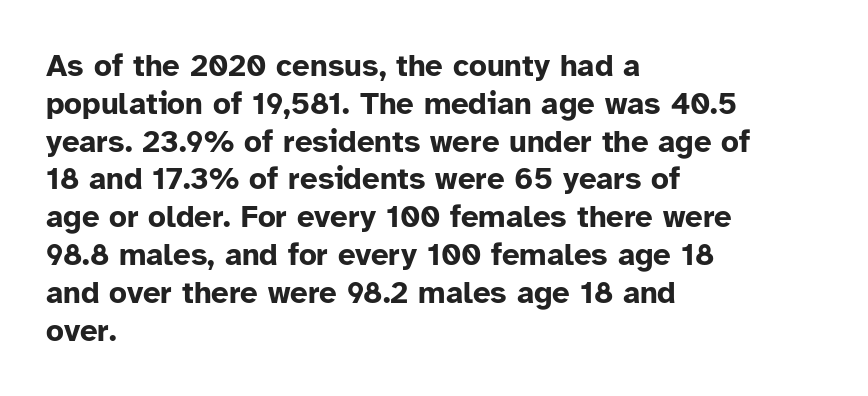
The passage shown has conventional tracking throughout. Note: no serifs on the glyphs. Every row of glyphs begins at an identical x-position on the left. Each row of text sits above clean, open space.
